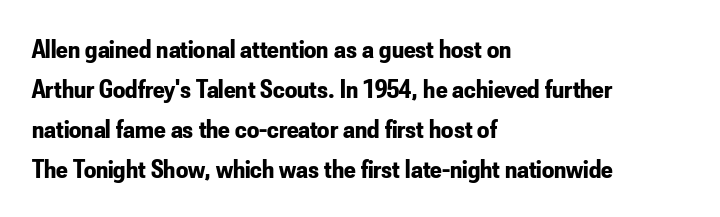
{"italic": "no", "bold": "yes", "underline": "no", "align": "left", "line_spacing": "normal", "line_spacing_ratio": 1.48, "letter_spacing": "normal", "letter_spacing_em": 0.0, "glyph_px": 27}
